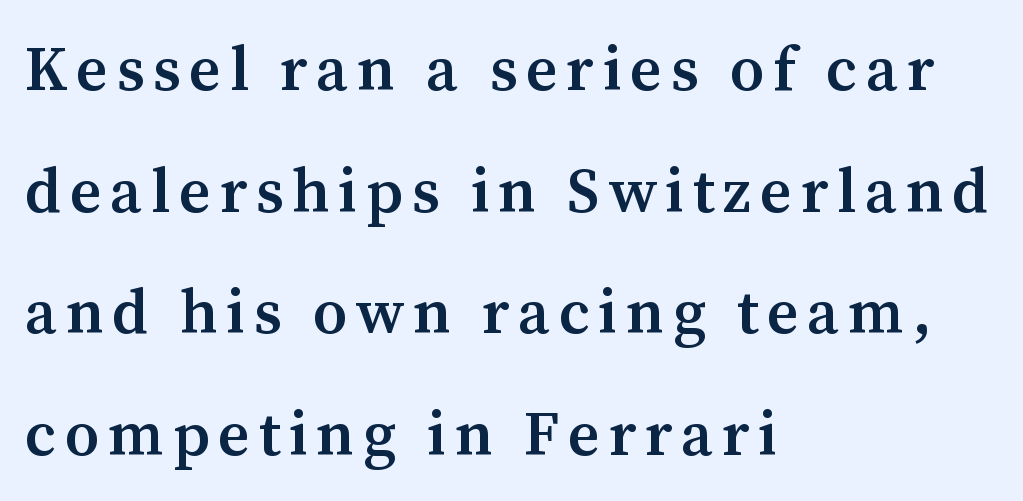
The image shows 62 px semibold serif type, upright; set left-aligned, loose line spacing (1.96x), not underlined; medium stroke contrast and a medium x-height.
